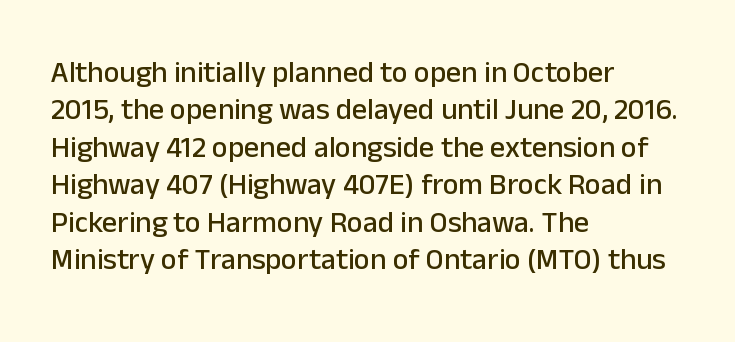
One-word summary of the alignment: left. You can tell it's not italic because the verticals are truly vertical. Bare-footed words on every line. This rendering employs a face without finishing strokes, i.e., a sans-serif. Compared with typical paragraphs, the rows here are spaced about the same. The line texture is even and compact thanks to regular tracking.
